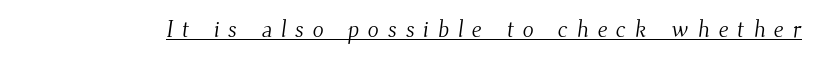
{"bold": "no", "underline": "yes", "letter_spacing": "wide", "letter_spacing_em": 0.38, "glyph_px": 23}
